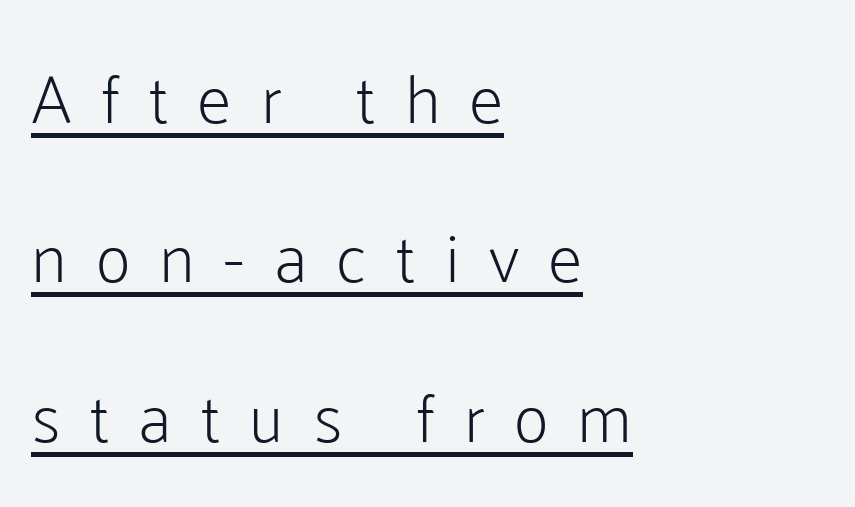
Tracking here is generous; glyphs stand well apart from one another. Caption: multi-line text, flush left, ragged right. These characters rest on top of a visible drawn line. Vertical stems look standard width or narrower in stroke. The passage shown is typeset with a sans-serif family. Line spacing here is loose.
